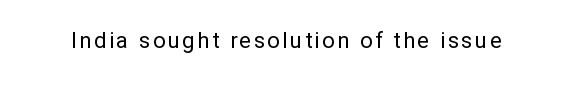
The specimen reads as upright at a glance. The face looks like a standard text weight, possibly lighter. Nobody drew a line under any word here.
